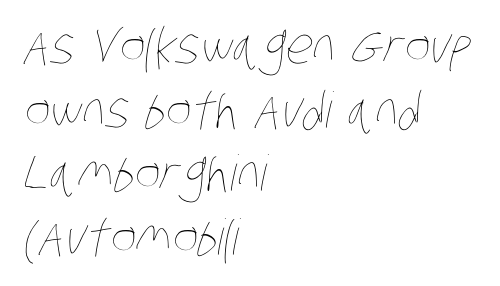
Q: Is the text bold? A: No.
Q: Is the text underlined? A: No.
Q: How is the paragraph aligned? A: Left-aligned.
Q: Is the spacing between letters normal or unusually wide? A: Normal.
Q: Is the spacing between lines tight, normal or loose? A: Normal.
Q: Width (condensed, normal, or wide)? A: Condensed.
Q: Stroke contrast? A: Low.
Q: x-height? A: Large.
Q: Monospaced? A: No.
